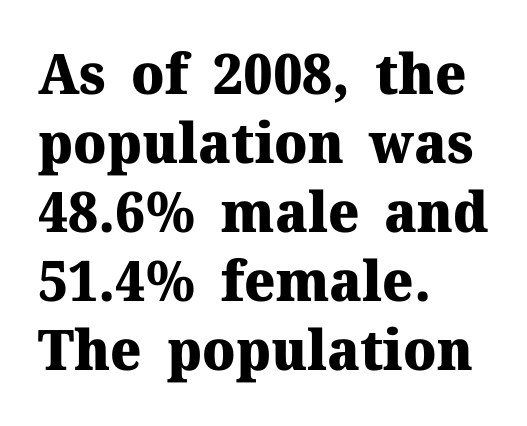
{"serif": "yes", "italic": "no", "bold": "yes", "weight": "heavy", "width": "normal", "stroke_contrast": "medium", "x_height": "medium", "monospaced": "no", "underline": "no", "align": "left", "line_spacing_ratio": 1.23, "letter_spacing": "normal", "letter_spacing_em": 0.0, "glyph_px": 56}
